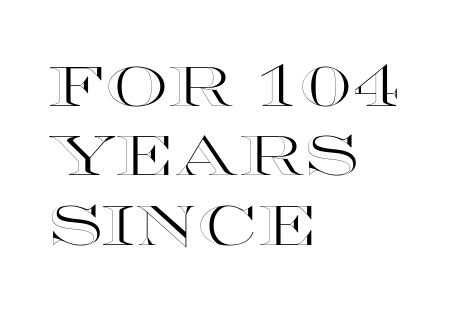
The image shows 56 px wide type, upright; set left-aligned, line spacing 1.24x, normal letter spacing, not underlined; a large x-height.
